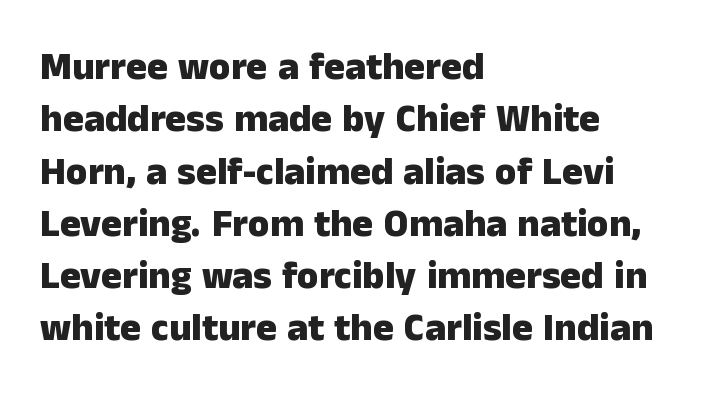
Q: Is the text bold? A: Yes.
Q: Is the text italic (slanted)? A: No, it is upright.
Q: Is the typeface a serif or a sans-serif typeface? A: Sans-serif.
Q: Is the text underlined? A: No.
Q: How is the paragraph aligned? A: Left-aligned.
Q: Is the spacing between letters normal or unusually wide? A: Normal.
Q: Is the spacing between lines tight, normal or loose? A: Normal.
Q: Width (condensed, normal, or wide)? A: Normal.
Q: Stroke contrast? A: Low.
Q: x-height? A: Medium.
Q: Monospaced? A: No.
